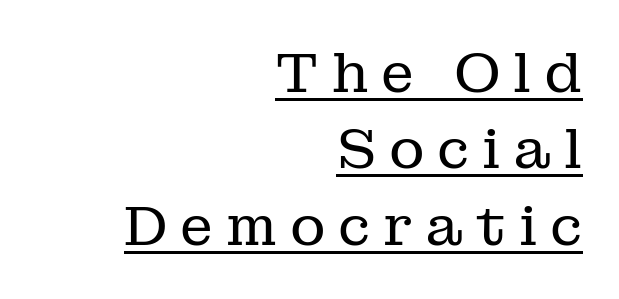
Q: Is the text bold? A: No.
Q: Is the text italic (slanted)? A: No, it is upright.
Q: Is the typeface a serif or a sans-serif typeface? A: Serif.
Q: Is the text underlined? A: Yes.
Q: How is the paragraph aligned? A: Right-aligned.
Q: Is the spacing between letters normal or unusually wide? A: Unusually wide.
Q: Is the spacing between lines tight, normal or loose? A: Normal.
Q: Width (condensed, normal, or wide)? A: Normal.
Q: Stroke contrast? A: Low.
Q: x-height? A: Medium.
Q: Monospaced? A: No.
